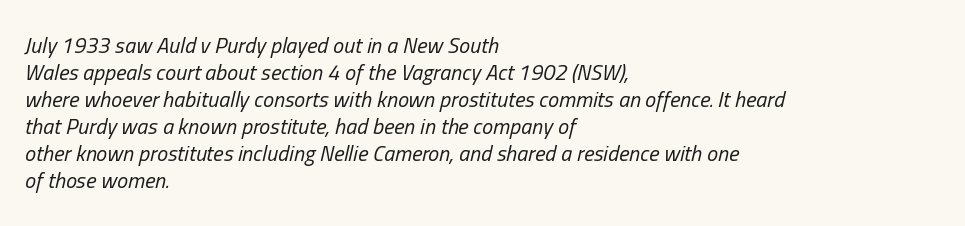
{"italic": "yes", "lean": "right", "slant_degrees": 13, "bold": "no", "underline": "no", "align": "left", "line_spacing_ratio": 1.23, "letter_spacing": "normal", "letter_spacing_em": 0.0, "glyph_px": 22}
